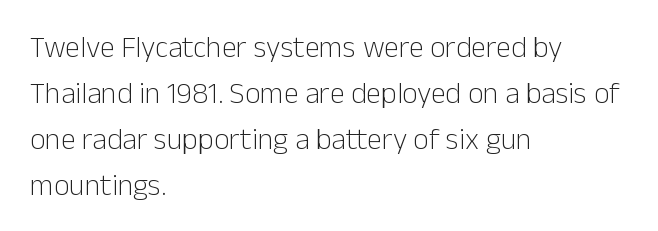
{"serif": "no", "italic": "no", "bold": "no", "weight": "light", "width": "normal", "stroke_contrast": "low", "x_height": "medium", "monospaced": "no", "underline": "no", "align": "left", "line_spacing": "normal", "line_spacing_ratio": 1.53, "letter_spacing": "normal", "letter_spacing_em": 0.0, "glyph_px": 30}
